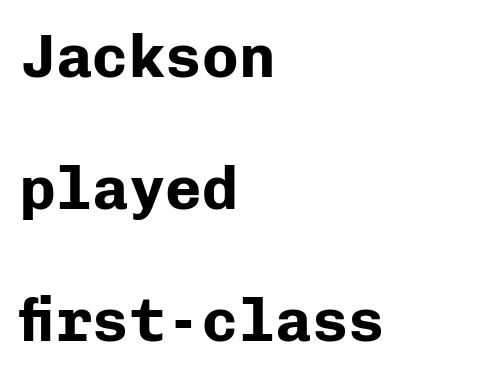
{"serif": "no", "italic": "no", "bold": "yes", "weight": "bold", "width": "normal", "stroke_contrast": "low", "x_height": "medium", "monospaced": "yes", "underline": "no", "align": "left", "line_spacing": "loose", "line_spacing_ratio": 2.16, "letter_spacing": "normal", "letter_spacing_em": 0.0, "glyph_px": 61}
